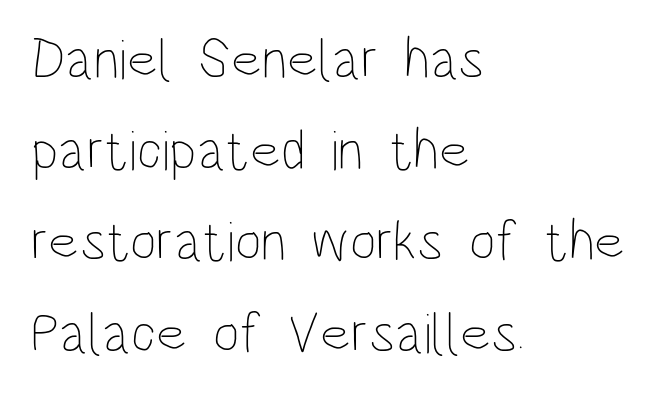
This sample is left-justified, so line endings fall wherever the words run out. The designer left line spacing at the default. A bare baseline throughout the passage. No heavy texture on the line: the type isn't bold. The passage shown is typed in a proportional face where columns would drift. There is no visible air inserted between adjacent glyphs.
